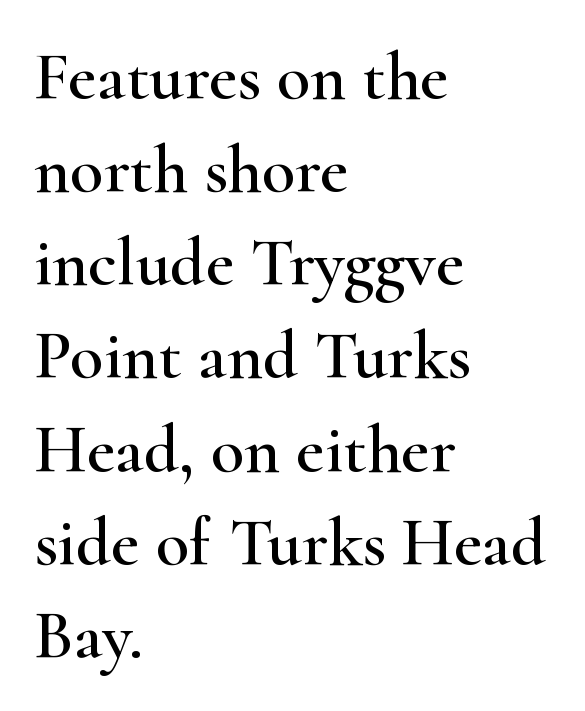
Q: Is the text italic (slanted)? A: No, it is upright.
Q: Is the typeface a serif or a sans-serif typeface? A: Serif.
Q: Is the text underlined? A: No.
Q: How is the paragraph aligned? A: Left-aligned.
Q: Is the spacing between letters normal or unusually wide? A: Normal.
Q: Is the spacing between lines tight, normal or loose? A: Normal.
Q: Width (condensed, normal, or wide)? A: Wide.
Q: Stroke contrast? A: High.
Q: x-height? A: Small.
Q: Monospaced? A: No.
